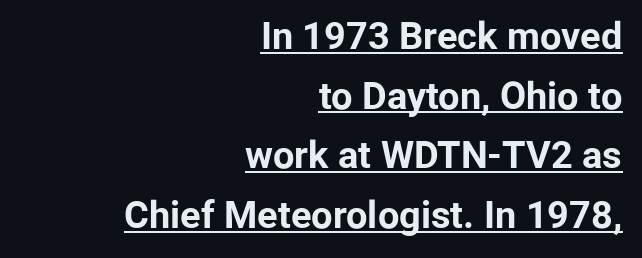
The image shows 38 px bold sans-serif type, upright; set right-aligned, normal line spacing (1.57x), normal letter spacing, underlined; low stroke contrast and a medium x-height.
